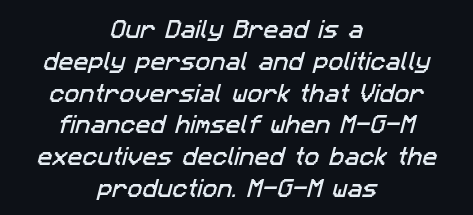
{"underline": "no", "align": "center", "line_spacing": "normal", "line_spacing_ratio": 1.59, "letter_spacing": "normal", "letter_spacing_em": 0.0, "glyph_px": 20}
